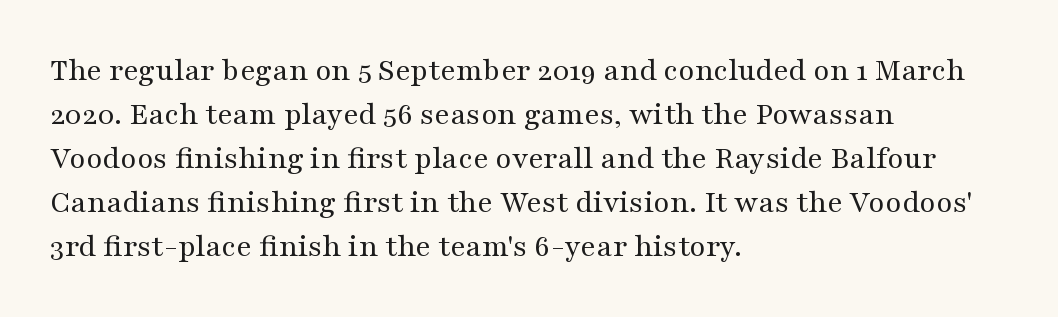
The image shows 33 px regular-weight, wide serif type, upright; set left-aligned, normal line spacing (1.33x), normal letter spacing, not underlined; medium stroke contrast and a medium x-height.
